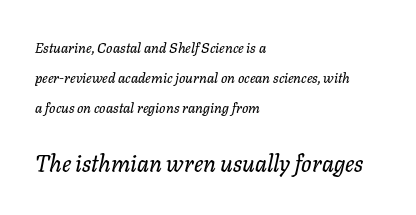
The image shows 23 px text type, italic (leaning right); set left-aligned, loose line spacing (2.14x), normal letter spacing, not underlined; the second (bottom) block is 1.64x larger.
